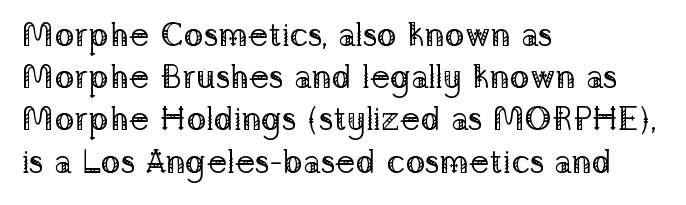
{"serif": "yes", "italic": "no", "bold": "no", "weight": "regular", "width": "normal", "stroke_contrast": "low", "x_height": "medium", "monospaced": "no", "underline": "no", "align": "left", "line_spacing": "normal", "line_spacing_ratio": 1.28, "letter_spacing": "normal", "letter_spacing_em": 0.0, "glyph_px": 33}
